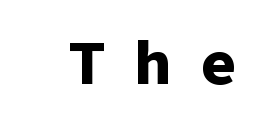
Q: Is the text bold? A: Yes.
Q: Is the text italic (slanted)? A: No, it is upright.
Q: Is the typeface a serif or a sans-serif typeface? A: Sans-serif.
Q: Is the text underlined? A: No.
Q: Is the spacing between letters normal or unusually wide? A: Unusually wide.
Q: Width (condensed, normal, or wide)? A: Normal.
Q: Stroke contrast? A: Low.
Q: x-height? A: Medium.
Q: Monospaced? A: Yes.
